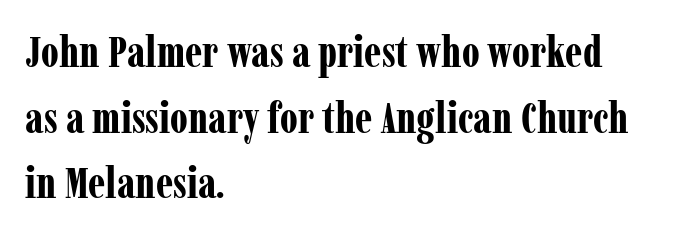
Summary of weight: heavy, a full bold. Letters rest on an invisible, unmarked baseline. The typesetter chose a ragged-right arrangement here. Character widths vary here, with narrow letters taking less room than wide ones. Vertical spacing — default. Italic? Not at all — the glyphs are vertical.
